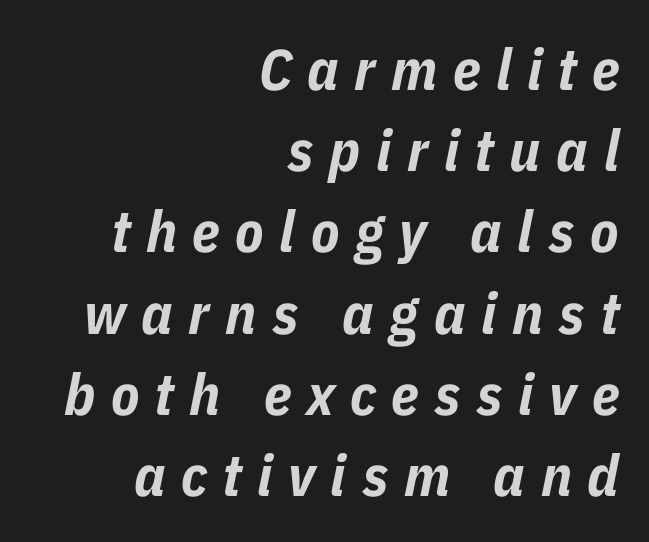
Q: Is the text bold? A: Yes.
Q: Is the text italic (slanted)? A: Yes, it leans right by about 11 degrees.
Q: Is the text underlined? A: No.
Q: How is the paragraph aligned? A: Right-aligned.
Q: Is the spacing between letters normal or unusually wide? A: Unusually wide.
Q: Is the spacing between lines tight, normal or loose? A: Normal.
Q: Width (condensed, normal, or wide)? A: Condensed.
Q: Stroke contrast? A: Low.
Q: x-height? A: Medium.
Q: Monospaced? A: No.
